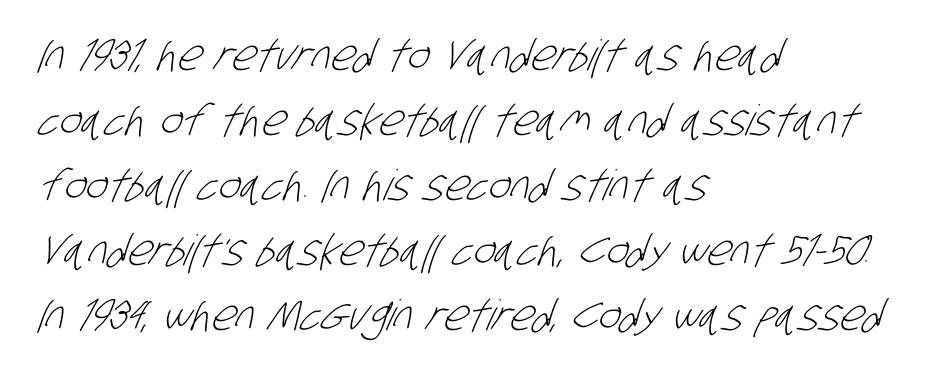
In terms of leading, this rendering sits right in the middle. Font category for this specimen: sans-serif. The passage shown is typed in a proportional face where columns would drift. Heft: none added — not bold.
